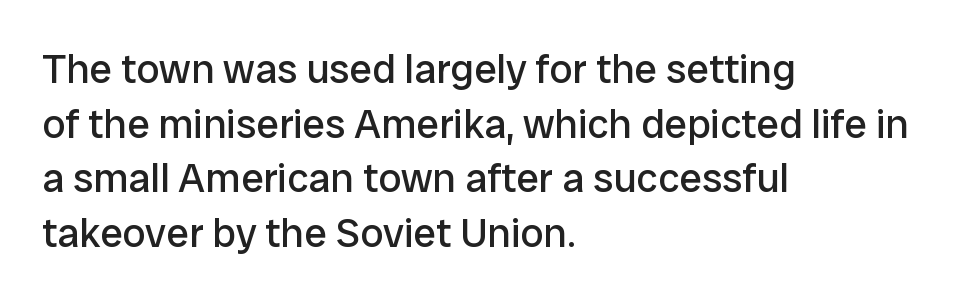
{"serif": "no", "italic": "no", "bold": "no", "weight": "regular", "width": "normal", "stroke_contrast": "low", "x_height": "medium", "monospaced": "no", "underline": "no", "align": "left", "line_spacing": "normal", "line_spacing_ratio": 1.33, "letter_spacing": "normal", "letter_spacing_em": 0.0, "glyph_px": 41}
